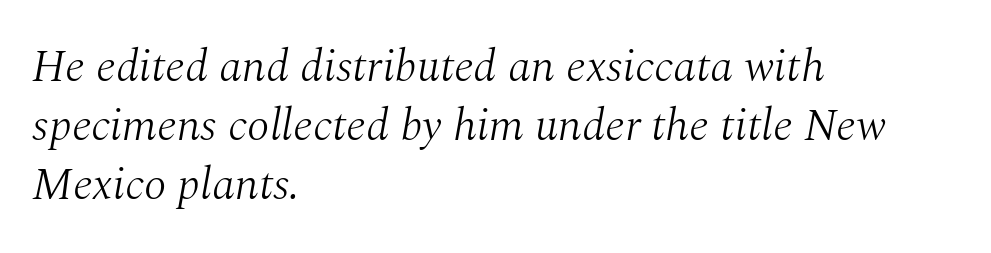
The image shows 46 px light serif type, italic (leaning right); set left-aligned, normal line spacing (1.28x), normal letter spacing, not underlined; medium stroke contrast and a medium x-height.
